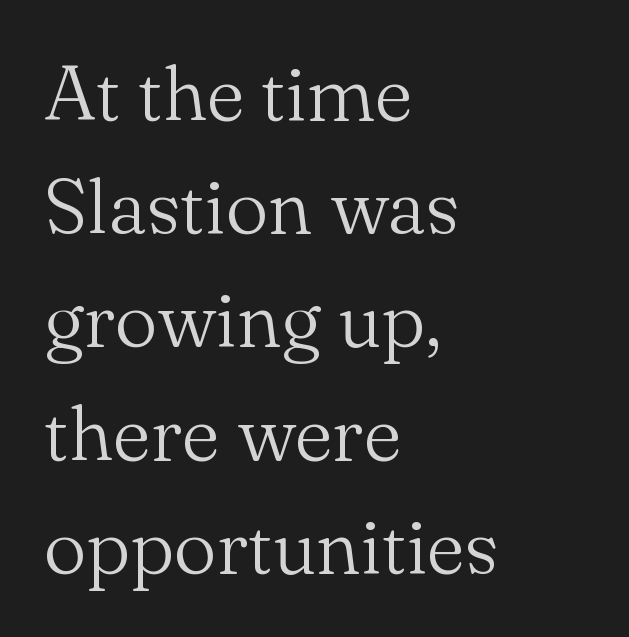
The axis of the letterforms is exactly vertical. The foot of each line stays bare and open. Is the block centered? No — it sits flush against the left margin. Successive baselines arrive at the customary interval. Do the characters align in a grid? No, the font is proportional.
